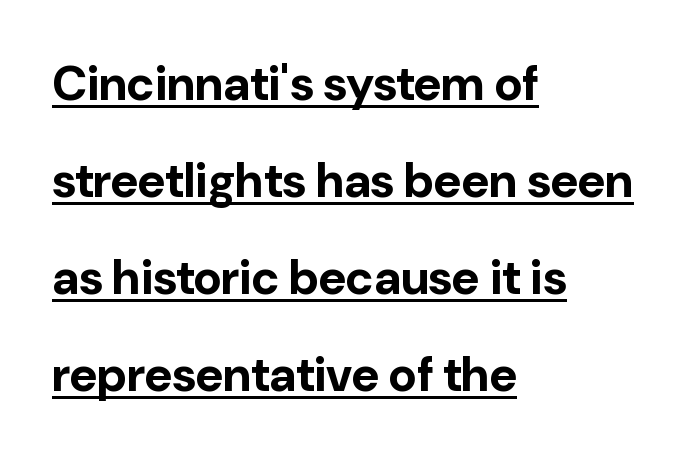
One-word summary of the alignment: left. The rendering keeps characters at their native spacing. These words are printed bold, with thick strokes throughout. Think of a printed novel: that variable character pitch is what you see here.
